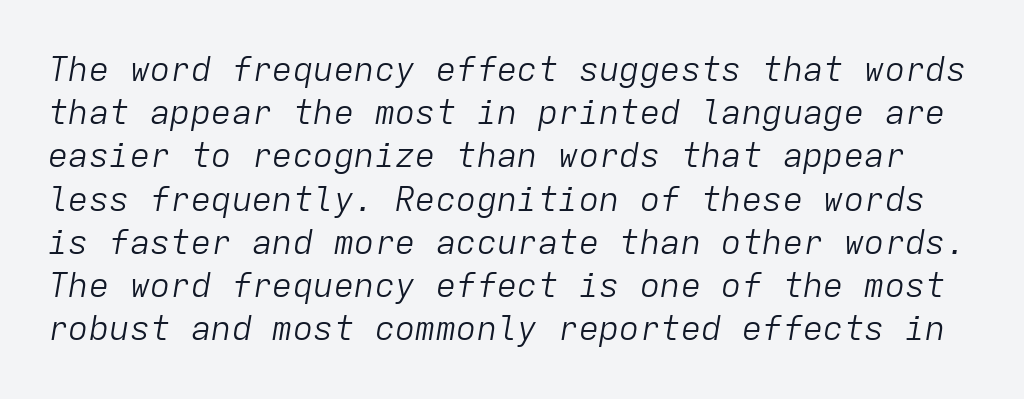
{"italic": "yes", "lean": "right", "slant_degrees": 9, "bold": "no", "weight": "light", "width": "normal", "stroke_contrast": "low", "x_height": "medium", "monospaced": "yes", "underline": "no", "line_spacing": "normal", "line_spacing_ratio": 1.27, "letter_spacing": "normal", "letter_spacing_em": 0.0, "glyph_px": 34}
